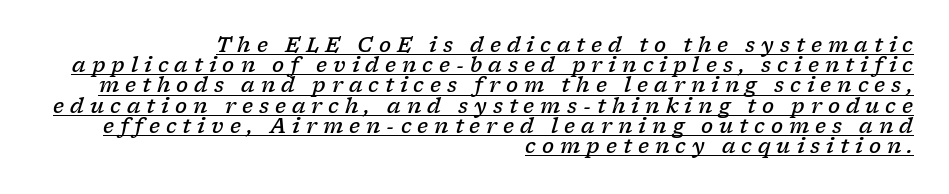
Q: Is the text bold? A: Semi-bold.
Q: Is the text italic (slanted)? A: Yes, it leans right by about 17 degrees.
Q: Is the text underlined? A: Yes.
Q: How is the paragraph aligned? A: Right-aligned.
Q: Is the spacing between letters normal or unusually wide? A: Unusually wide.
Q: Is the spacing between lines tight, normal or loose? A: Tight.
